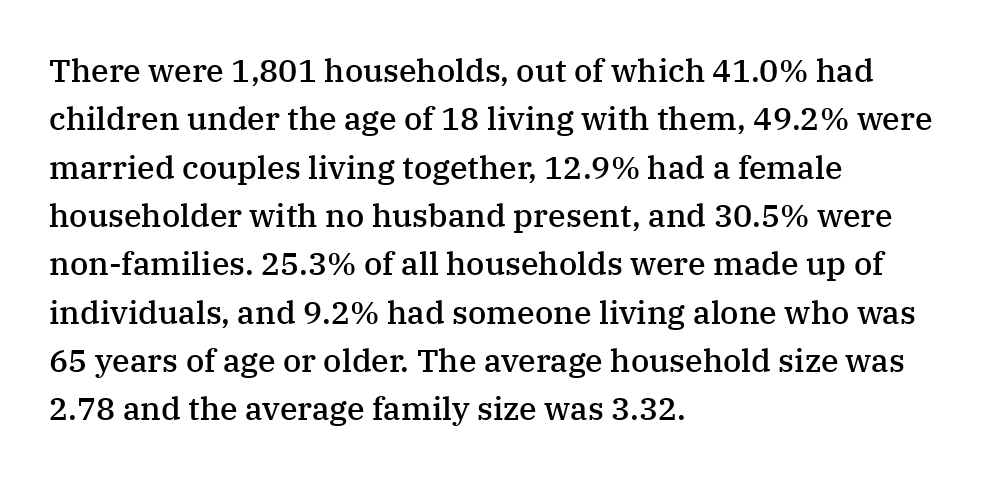
Only glyphs here, with clear space below each row. Between one letter and the next there's only the usual sliver of space. Is the type bold? Partly — it's a semibold, heavier than regular but not fully bold. Posture: straight, roman, zero tilt. Is this a fixed-width face? No — the glyphs have proportional, varying widths. Line spacing here is normal.
